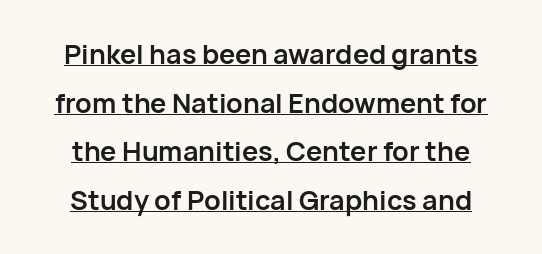
{"italic": "no", "bold": "yes", "underline": "yes", "line_spacing_ratio": 1.8, "letter_spacing": "normal", "letter_spacing_em": 0.0, "glyph_px": 27}
